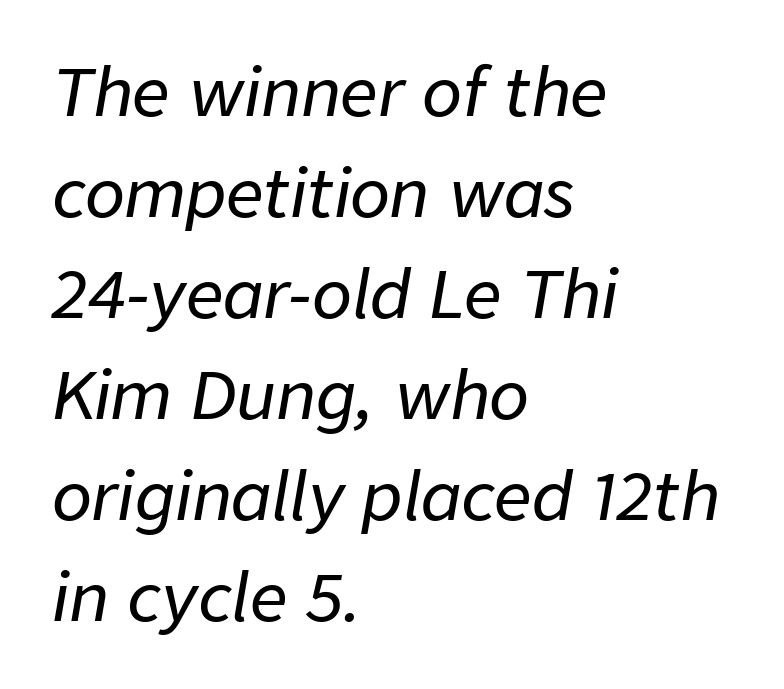
The image shows 66 px text type, italic (leaning right); set left-aligned, normal line spacing (1.53x), normal letter spacing, not underlined; low stroke contrast and a medium x-height.
